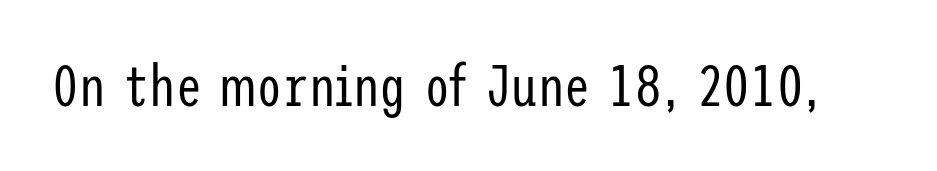
The image shows 59 px regular-weight, condensed sans-serif type, upright; set normal letter spacing, not underlined; low stroke contrast and a medium x-height.
